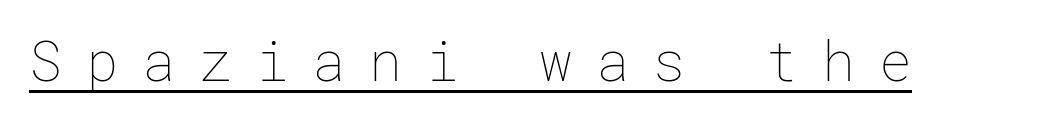
Q: Is the text bold? A: No.
Q: Is the text italic (slanted)? A: No, it is upright.
Q: Is the text underlined? A: Yes.
Q: Is the spacing between letters normal or unusually wide? A: Unusually wide.
Q: Width (condensed, normal, or wide)? A: Normal.
Q: Stroke contrast? A: Low.
Q: x-height? A: Medium.
